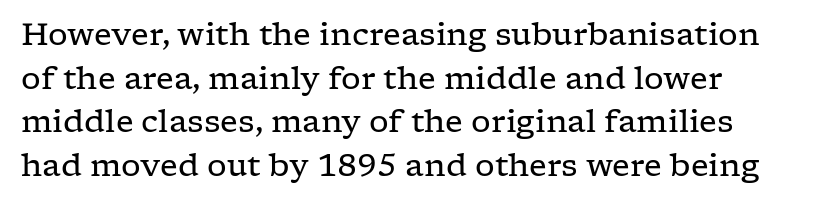
{"serif": "yes", "italic": "no", "bold": "no", "weight": "regular", "width": "wide", "stroke_contrast": "low", "x_height": "medium", "monospaced": "no", "underline": "no", "line_spacing": "normal", "line_spacing_ratio": 1.41, "letter_spacing": "normal", "letter_spacing_em": 0.0, "glyph_px": 31}
